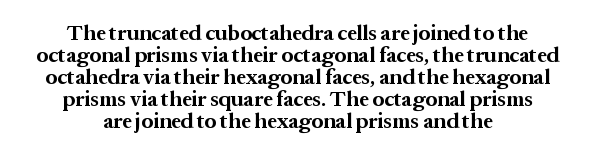
The image shows 21 px bold type, upright; set centered, tight line spacing (1.05x), normal letter spacing, not underlined.
